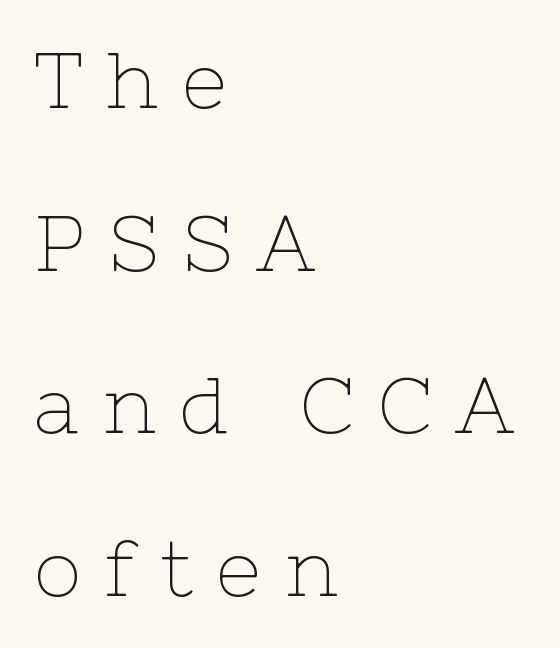
{"serif": "yes", "italic": "no", "bold": "no", "weight": "thin", "width": "normal", "stroke_contrast": "low", "x_height": "medium", "monospaced": "no", "underline": "no", "align": "left", "line_spacing": "loose", "line_spacing_ratio": 2.06, "letter_spacing": "wide", "letter_spacing_em": 0.3, "glyph_px": 79}
